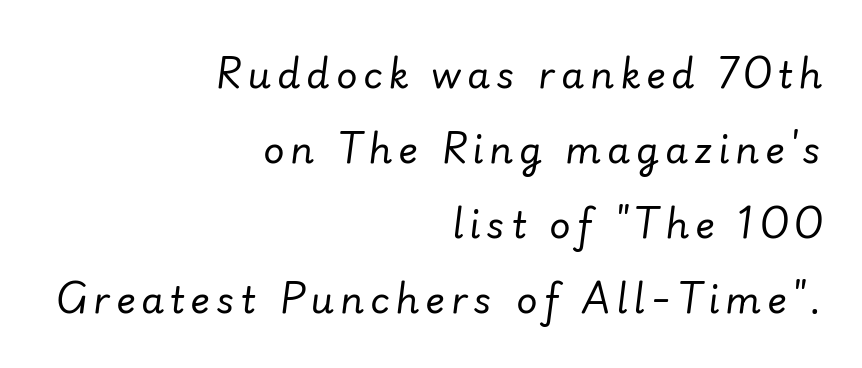
The image shows 37 px regular-weight type, italic (leaning right); set right-aligned, loose line spacing (2.03x), not underlined; low stroke contrast and a small x-height.
